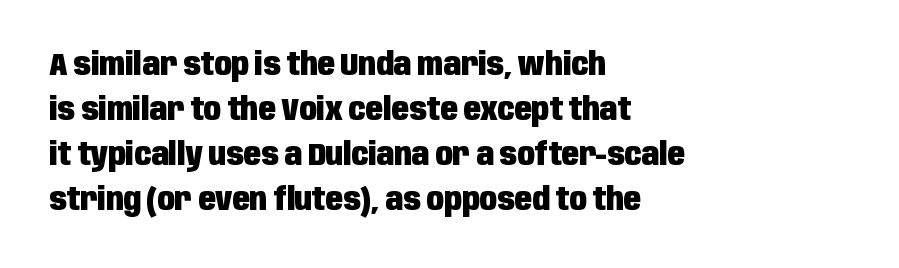
The ragged edge is on the right, which tells us the setting is flush left. Leading: standard. The face used here is a sans, in the tradition of grotesques and geometrics. Between one letter and the next there's only the usual sliver of space. A typesetter would mark this as roman, not italic. Proportional: the letters do not fall into vertical columns.
